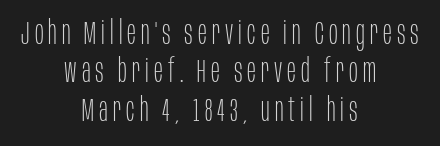
{"serif": "no", "italic": "no", "bold": "no", "weight": "thin", "width": "condensed", "stroke_contrast": "low", "x_height": "large", "monospaced": "no", "underline": "no", "align": "center", "line_spacing_ratio": 1.16, "glyph_px": 33}
